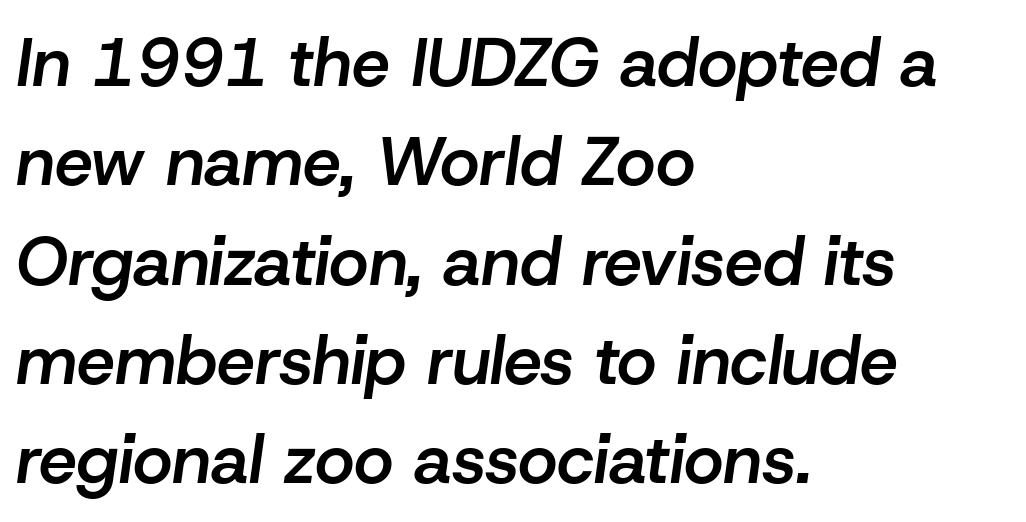
Character widths vary here, with narrow letters taking less room than wide ones. Check the space under the baseline: it is left empty. Does the leading feel generous? No, just average. Look at the tracking — it's just the regular setting, nothing added. These words are printed semibold, heavier than regular yet not bold. Style check: oblique.
